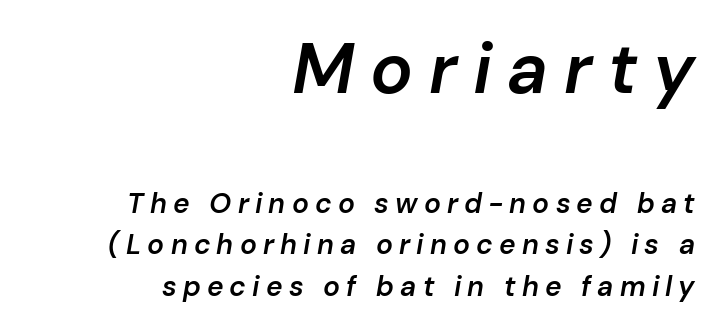
The image shows 71 px semibold type, italic (leaning right); set right-aligned, normal line spacing (1.49x), unusually wide letter spacing (+0.22 em), not underlined; the first (top) block is 2.54x larger; low stroke contrast and a medium x-height.
